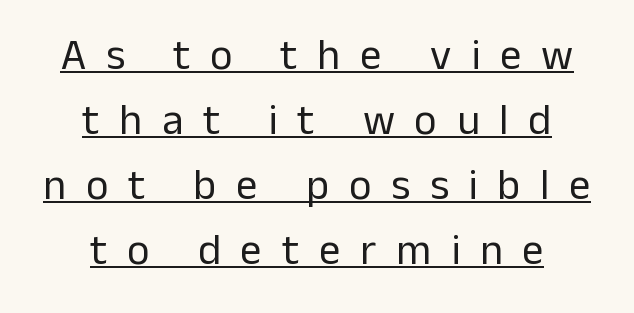
A student would call this center alignment; a typographer would say set centered. Italic: no, the glyphs are upright roman. Type style note: lacks serifs. Glyph-to-glyph distance is far greater than everyday printed text. Beneath each row of characters lies a ruled line. The space between consecutive lines is moderate.
